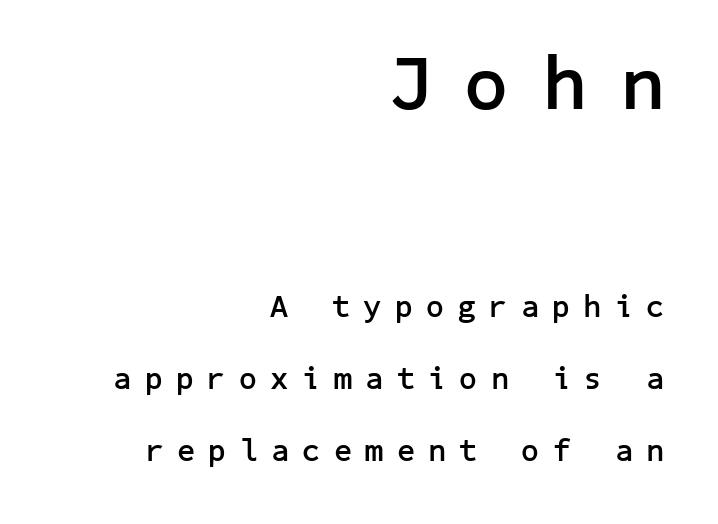
The image shows 77 px semibold sans-serif type, upright; set right-aligned, loose line spacing (2.32x), unusually wide letter spacing (+0.44 em), not underlined; the first (top) block is 2.48x larger; low stroke contrast and a medium x-height.
